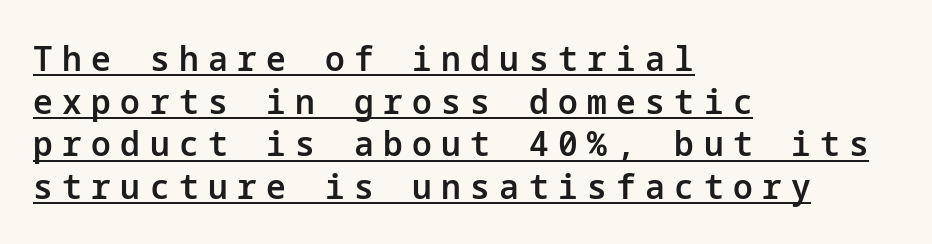
Q: Is the text bold? A: Semi-bold.
Q: Is the text italic (slanted)? A: No, it is upright.
Q: Is the typeface a serif or a sans-serif typeface? A: Sans-serif.
Q: Is the text underlined? A: Yes.
Q: How is the paragraph aligned? A: Left-aligned.
Q: Is the spacing between letters normal or unusually wide? A: Unusually wide.
Q: Width (condensed, normal, or wide)? A: Normal.
Q: Stroke contrast? A: Low.
Q: x-height? A: Medium.
